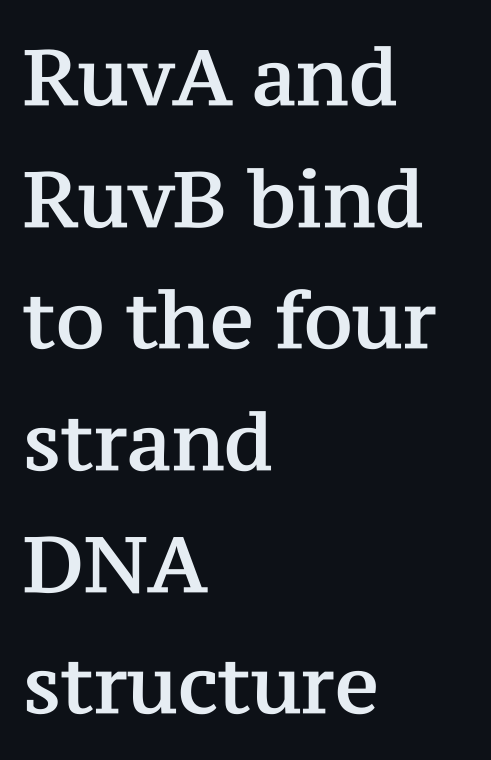
The image shows 78 px serif type, upright; set left-aligned, normal line spacing (1.56x), normal letter spacing, not underlined; medium stroke contrast and a medium x-height.
